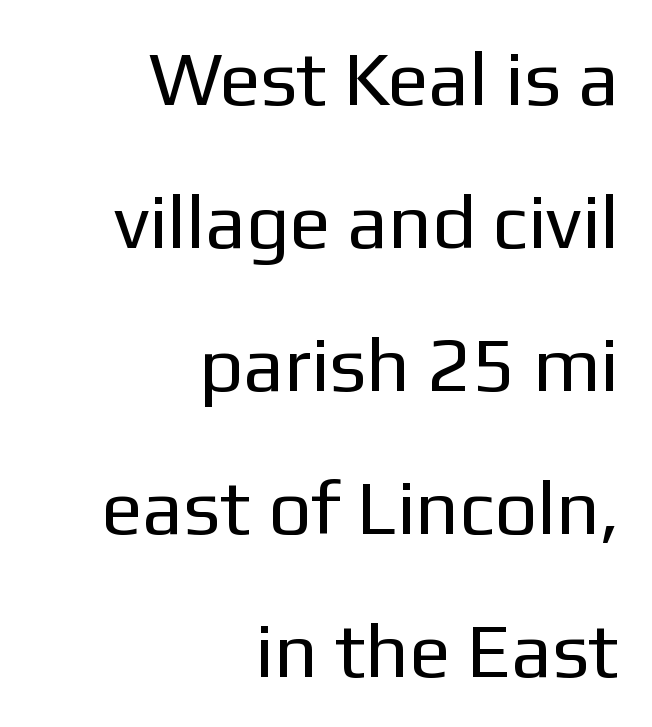
Q: Is the text bold? A: No.
Q: Is the text italic (slanted)? A: No, it is upright.
Q: Is the typeface a serif or a sans-serif typeface? A: Sans-serif.
Q: Is the text underlined? A: No.
Q: How is the paragraph aligned? A: Right-aligned.
Q: Is the spacing between letters normal or unusually wide? A: Normal.
Q: Width (condensed, normal, or wide)? A: Normal.
Q: Stroke contrast? A: Low.
Q: x-height? A: Medium.
Q: Monospaced? A: No.
